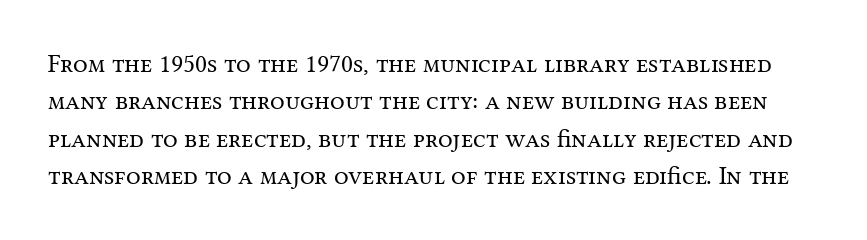
{"italic": "no", "bold": "no", "underline": "no", "line_spacing": "normal", "line_spacing_ratio": 1.44, "letter_spacing": "normal", "letter_spacing_em": 0.0, "glyph_px": 26}
